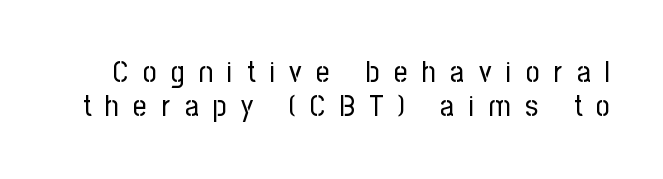
The image shows 30 px regular-weight, condensed sans-serif type, upright; set tight line spacing (1.13x), unusually wide letter spacing (+0.48 em), not underlined; low stroke contrast and a medium x-height.
